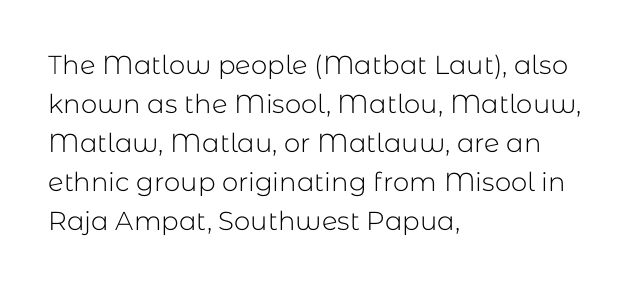
The image shows 26 px text type, upright; set left-aligned, normal line spacing (1.5x), normal letter spacing, not underlined.
